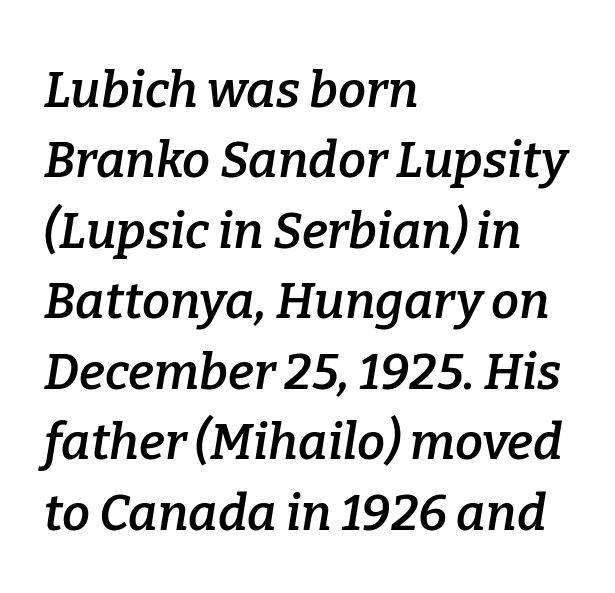
The type family on display is of the serif kind. One glance says typical: line gaps are just what's usual. A classic flush-left, rag-right setting is used for this passage. Does the lettering tilt? It does — this is italic. The rendering uses a semibold face; strokes are thickened but not to full bold. How are the letters spaced? Ordinarily, with no added tracking.
